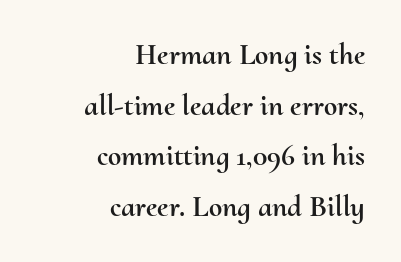
If you drew a line through each stem, it would be perfectly vertical. A typesetter would call this zero additional tracking. Each row of text sits above clean, open space. The designer left line spacing at the default. The lines are quadded right.
